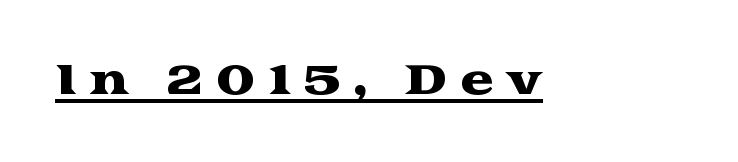
The image shows 41 px wide serif type, upright; set unusually wide letter spacing (+0.29 em), underlined; medium stroke contrast and a medium x-height.
